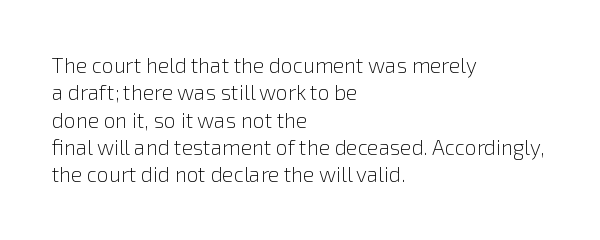
Q: Is the text bold? A: No.
Q: Is the text italic (slanted)? A: No, it is upright.
Q: Is the text underlined? A: No.
Q: How is the paragraph aligned? A: Left-aligned.
Q: Is the spacing between letters normal or unusually wide? A: Normal.
Q: Is the spacing between lines tight, normal or loose? A: Normal.
